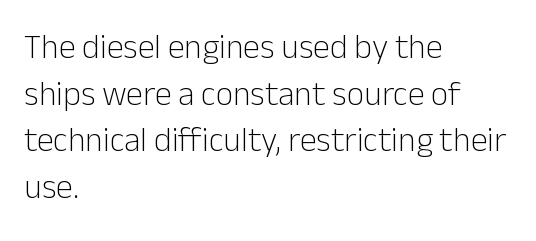
The image shows 34 px light sans-serif type, upright; set left-aligned, normal line spacing (1.37x), normal letter spacing, not underlined; low stroke contrast and a medium x-height.
